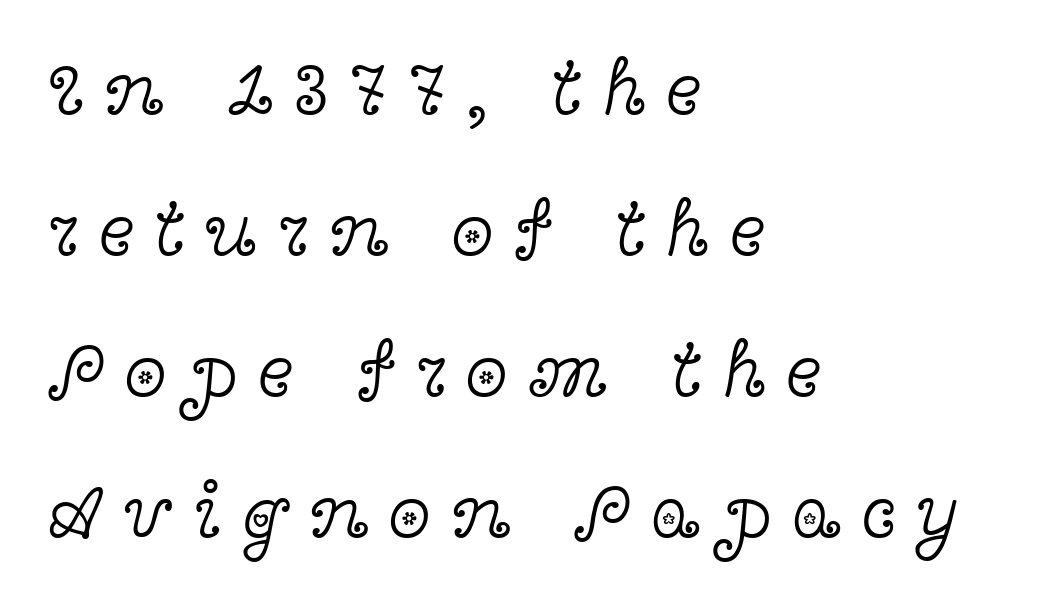
The image shows 77 px light, wide serif type; set left-aligned, line spacing 1.83x, unusually wide letter spacing (+0.26 em), not underlined; a medium x-height.
